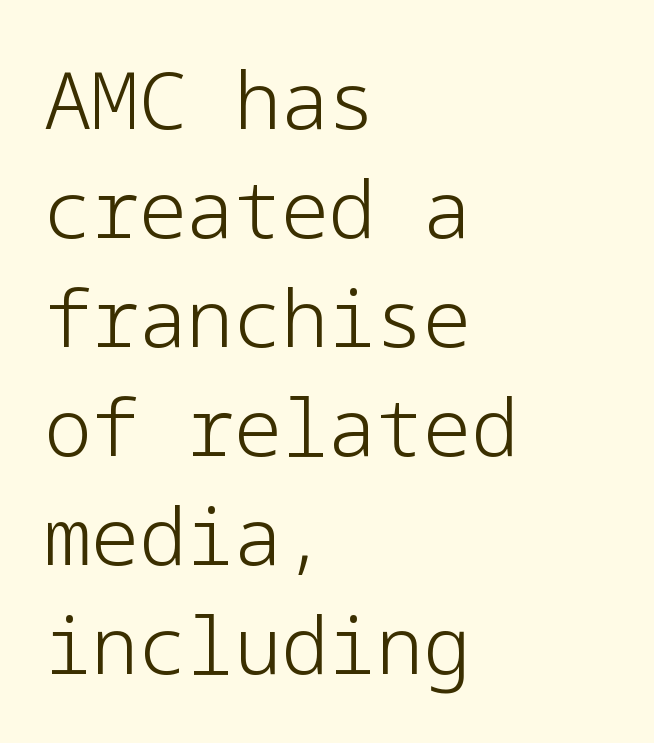
Q: Is the text bold? A: No.
Q: Is the text italic (slanted)? A: No, it is upright.
Q: Is the typeface a serif or a sans-serif typeface? A: Sans-serif.
Q: Is the text underlined? A: No.
Q: How is the paragraph aligned? A: Left-aligned.
Q: Is the spacing between letters normal or unusually wide? A: Normal.
Q: Is the spacing between lines tight, normal or loose? A: Normal.
Q: Width (condensed, normal, or wide)? A: Normal.
Q: Stroke contrast? A: Low.
Q: x-height? A: Medium.
